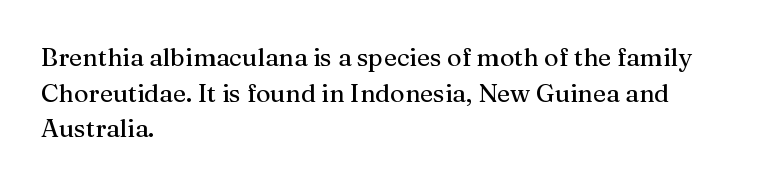
Glyph-to-glyph distance matches everyday printed text. The baseline area is clear. These lines are set flush left with a ragged right edge. Designer's note — italics off, roman on. The rendering uses a moderate line-height, typical for paragraphs.
